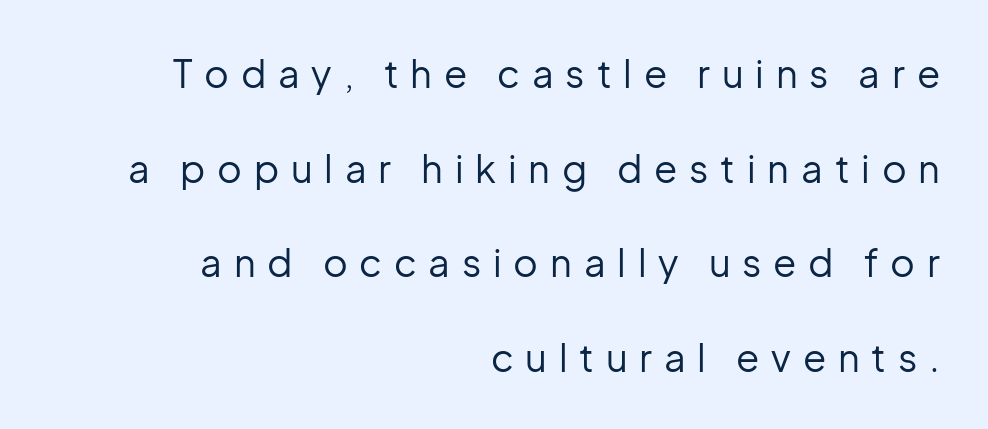
{"serif": "no", "italic": "no", "bold": "no", "weight": "regular", "width": "normal", "stroke_contrast": "low", "x_height": "medium", "monospaced": "no", "underline": "no", "align": "right", "line_spacing": "loose", "line_spacing_ratio": 2.49, "letter_spacing": "wide", "letter_spacing_em": 0.31, "glyph_px": 38}
